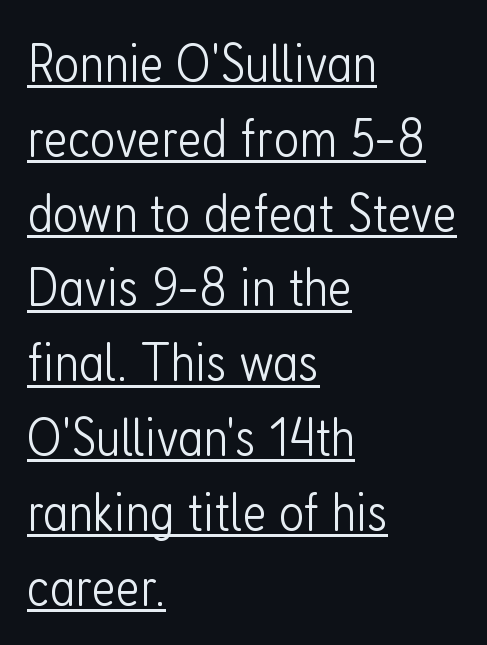
{"serif": "no", "italic": "no", "bold": "no", "weight": "light", "width": "condensed", "stroke_contrast": "low", "x_height": "medium", "monospaced": "no", "underline": "yes", "align": "left", "line_spacing": "normal", "line_spacing_ratio": 1.36, "letter_spacing": "normal", "letter_spacing_em": 0.0, "glyph_px": 55}
